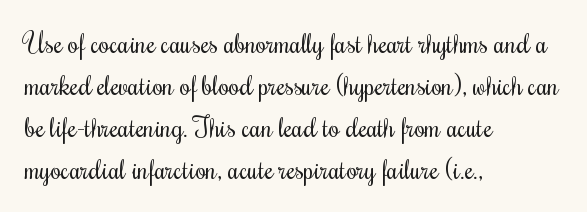
Each new line begins a customary step beneath the previous one. The passage shown is not underscored anywhere. Weight: not bold — regular or lighter. A classic flush-left, rag-right setting is used for this passage.
